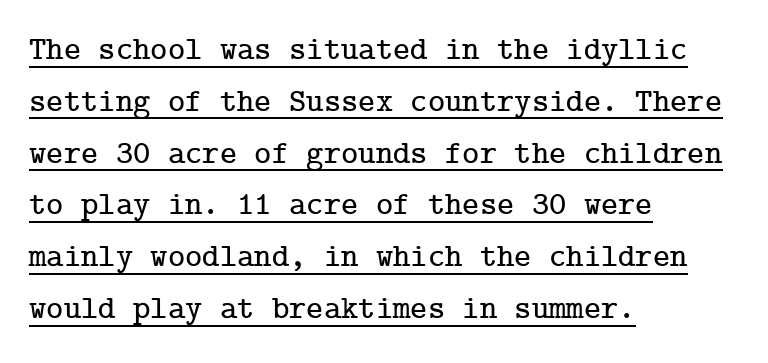
{"serif": "yes", "italic": "no", "width": "normal", "stroke_contrast": "low", "x_height": "medium", "underline": "yes", "align": "left", "line_spacing": "normal", "line_spacing_ratio": 1.57, "letter_spacing": "normal", "letter_spacing_em": 0.0, "glyph_px": 33}
